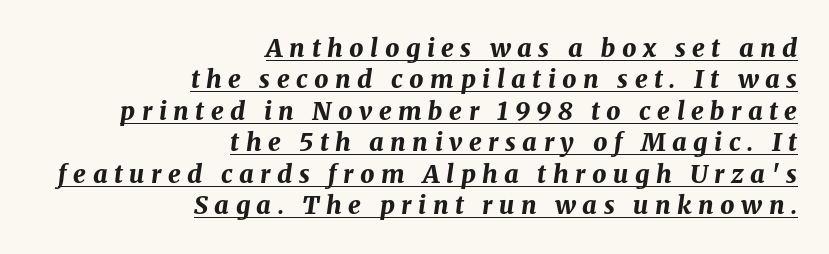
The image shows 25 px bold type, italic (leaning right); set right-aligned, normal line spacing (1.26x), unusually wide letter spacing (+0.26 em), underlined.
